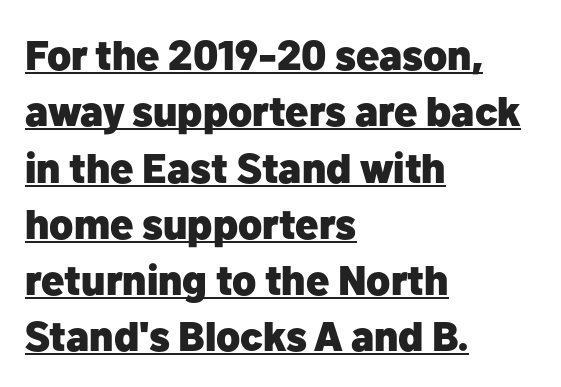
Q: Is the text bold? A: Yes.
Q: Is the text italic (slanted)? A: No, it is upright.
Q: Is the typeface a serif or a sans-serif typeface? A: Sans-serif.
Q: Is the text underlined? A: Yes.
Q: How is the paragraph aligned? A: Left-aligned.
Q: Is the spacing between letters normal or unusually wide? A: Normal.
Q: Is the spacing between lines tight, normal or loose? A: Normal.
Q: Width (condensed, normal, or wide)? A: Normal.
Q: Stroke contrast? A: Low.
Q: x-height? A: Medium.
Q: Monospaced? A: No.
